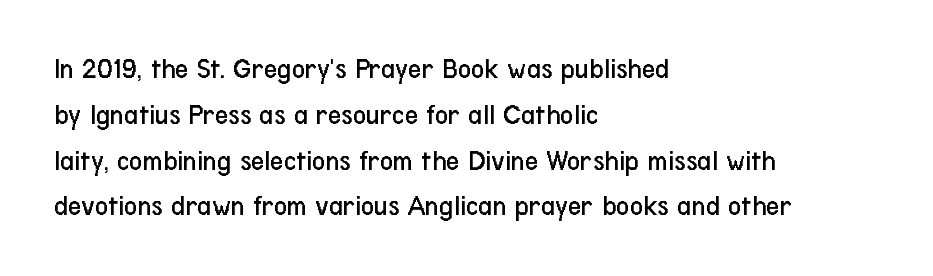
Caption: multi-line text, flush left, ragged right. This rendering features lettering with no underline. The line-height multiplier appears to be the usual default. Observe the ordinary spacing: letters are neighbours, not strangers. The weight would be labelled regular, book, light, or lighter still.
